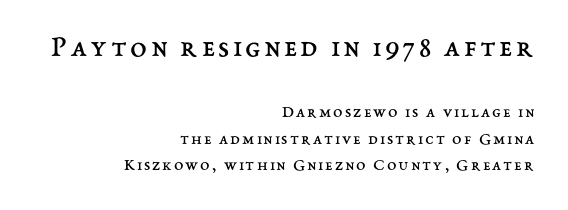
{"italic": "no", "bold": "no", "weight": "regular", "width": "normal", "stroke_contrast": "medium", "x_height": "medium", "monospaced": "no", "underline": "no", "align": "right", "line_spacing": "normal", "line_spacing_ratio": 1.55, "larger_block": "first", "size_ratio": 1.76, "glyph_px": 30}
